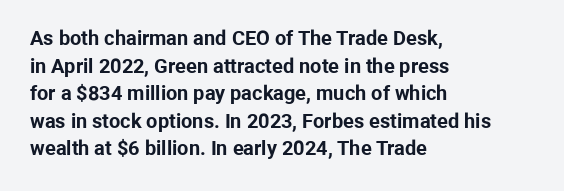
Is the letter spacing exaggerated? No — it looks like the ordinary default. Does the weight exceed regular? Yes, all the way to bold. Layout note: lines flush left. Notice how the stems are strictly vertical — no italics here.
